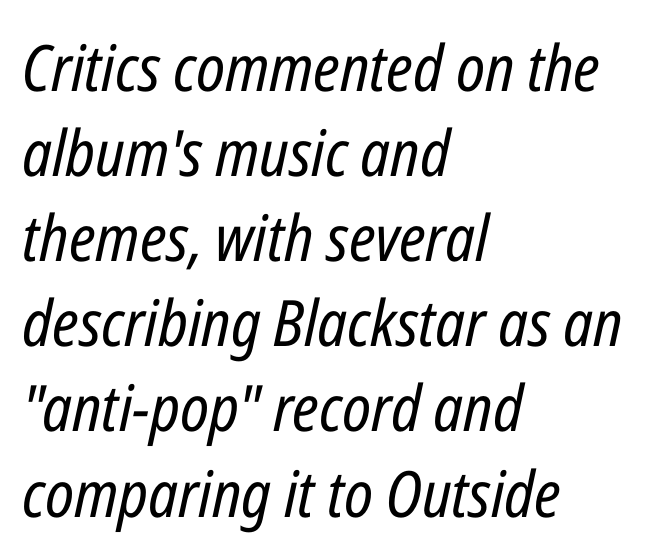
Caption: multi-line text, flush left, ragged right. The zone under the glyphs is completely vacant. These lines are rendered in a variable-pitch font. This sample keeps an unexceptional amount of space between lines. Compared with ordinary roman type, these characters are visibly tilted. Compared with typical body copy, the letter spacing here is the same.
